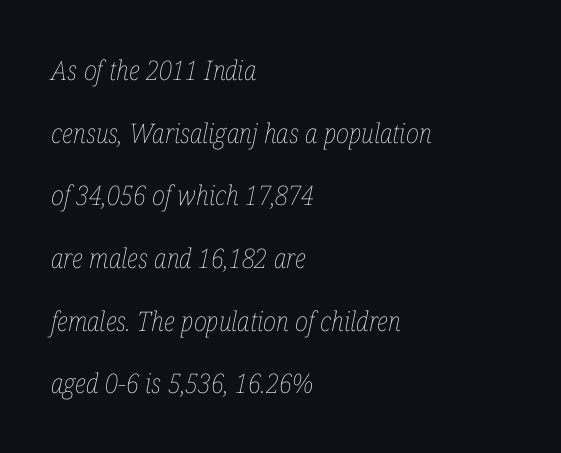
Q: Is the text bold? A: No.
Q: Is the text italic (slanted)? A: Yes, it leans right by about 12 degrees.
Q: Is the text underlined? A: No.
Q: How is the paragraph aligned? A: Left-aligned.
Q: Is the spacing between letters normal or unusually wide? A: Normal.
Q: Is the spacing between lines tight, normal or loose? A: Loose.
